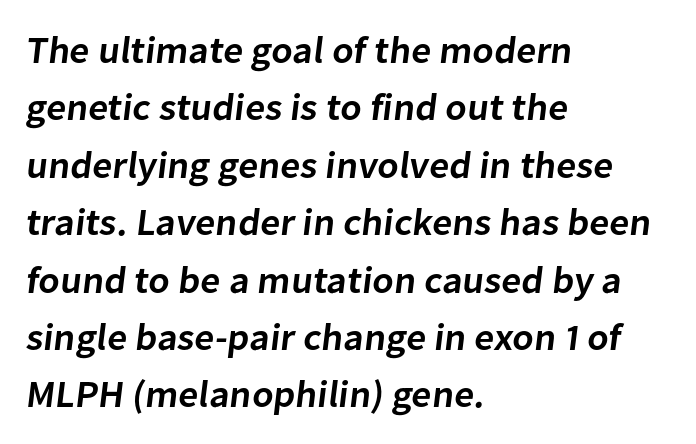
{"serif": "no", "bold": "semi", "weight": "semibold", "width": "normal", "stroke_contrast": "low", "x_height": "medium", "monospaced": "no", "underline": "no", "align": "left", "line_spacing": "normal", "line_spacing_ratio": 1.51, "letter_spacing": "normal", "letter_spacing_em": 0.0, "glyph_px": 38}
